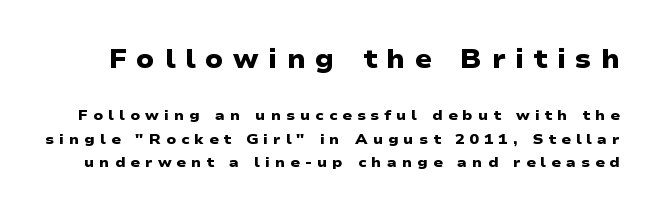
{"bold": "yes", "underline": "no", "line_spacing": "normal", "line_spacing_ratio": 1.67, "letter_spacing": "wide", "letter_spacing_em": 0.36, "larger_block": "first", "size_ratio": 1.86, "glyph_px": 26}
